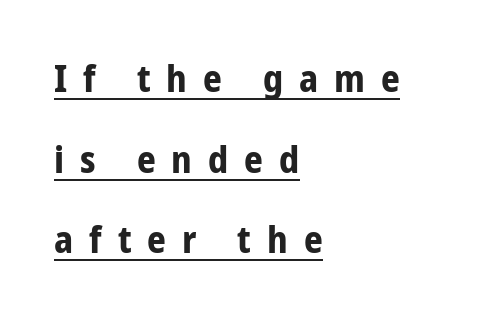
{"serif": "no", "italic": "no", "bold": "yes", "weight": "bold", "width": "condensed", "stroke_contrast": "low", "x_height": "large", "monospaced": "no", "underline": "yes", "align": "left", "line_spacing": "loose", "line_spacing_ratio": 2.18, "letter_spacing": "wide", "letter_spacing_em": 0.43, "glyph_px": 37}
